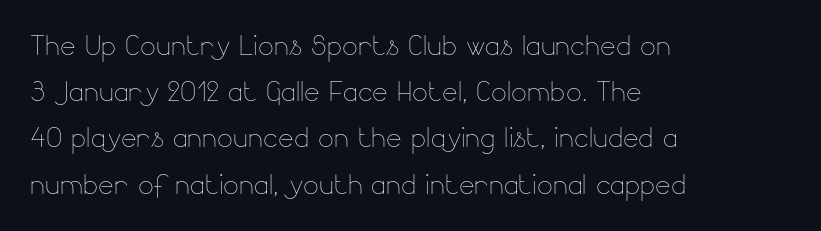
Q: Is the text bold? A: No.
Q: Is the text italic (slanted)? A: No, it is upright.
Q: Is the text underlined? A: No.
Q: How is the paragraph aligned? A: Left-aligned.
Q: Is the spacing between letters normal or unusually wide? A: Normal.
Q: Is the spacing between lines tight, normal or loose? A: Normal.
Q: Width (condensed, normal, or wide)? A: Normal.
Q: Stroke contrast? A: Low.
Q: x-height? A: Small.
Q: Monospaced? A: No.
